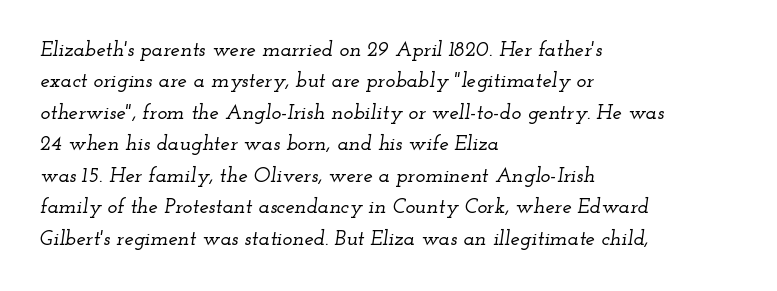
{"italic": "yes", "lean": "right", "slant_degrees": 12, "underline": "no", "align": "left", "line_spacing": "normal", "line_spacing_ratio": 1.5, "letter_spacing": "normal", "letter_spacing_em": 0.0, "glyph_px": 21}
